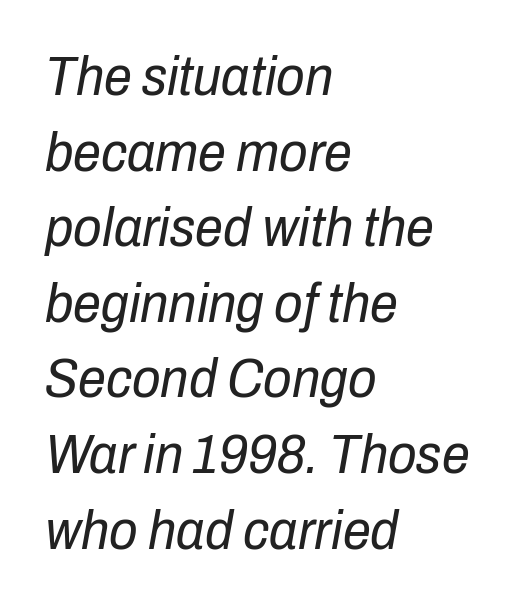
The image shows 56 px regular-weight, condensed type, italic (leaning right); set left-aligned, normal line spacing (1.35x), normal letter spacing, not underlined; low stroke contrast and a medium x-height.
